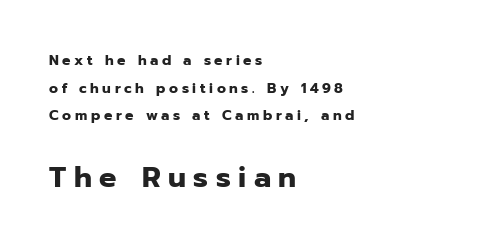
The face used here has the dense, thick strokes of a bold. One-word summary of the alignment: left. A typesetter would mark this as roman, not italic. The specimen omits any rule beneath the text block's lines. Is the letter spacing exaggerated? Yes — the characters are pushed far apart. Serif or sans? Sans — the stroke terminals are bare.
